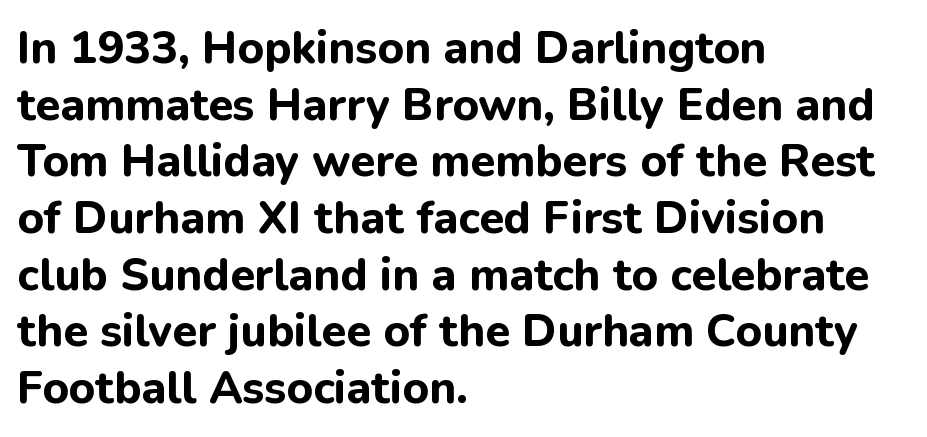
The image shows 45 px bold sans-serif type, upright; set left-aligned, normal line spacing (1.26x), normal letter spacing, not underlined; low stroke contrast and a medium x-height.
